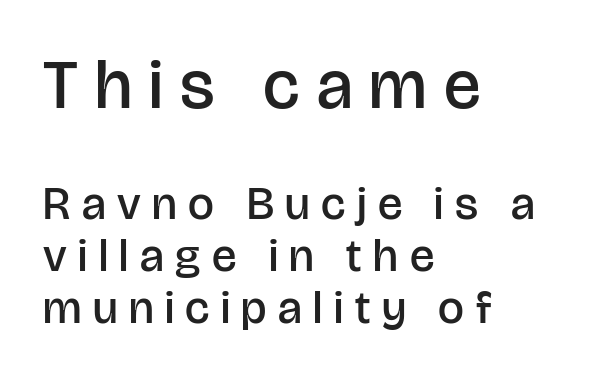
Q: Is the text bold? A: Semi-bold.
Q: Is the text italic (slanted)? A: No, it is upright.
Q: Is the typeface a serif or a sans-serif typeface? A: Sans-serif.
Q: Is the text underlined? A: No.
Q: How is the paragraph aligned? A: Left-aligned.
Q: Is the spacing between letters normal or unusually wide? A: Unusually wide.
Q: Is the spacing between lines tight, normal or loose? A: Tight.
Q: Which block of text is set in a larger size, the first (top) or the second (bottom)? A: The first (top) one.
Q: Width (condensed, normal, or wide)? A: Normal.
Q: Stroke contrast? A: Low.
Q: x-height? A: Large.
Q: Monospaced? A: No.
